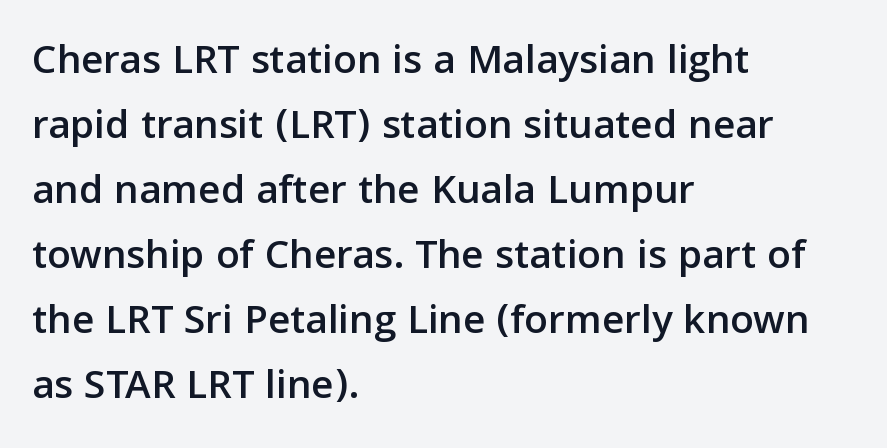
The image shows 43 px sans-serif type, upright; set left-aligned, normal line spacing (1.51x), normal letter spacing, not underlined; low stroke contrast and a medium x-height.
